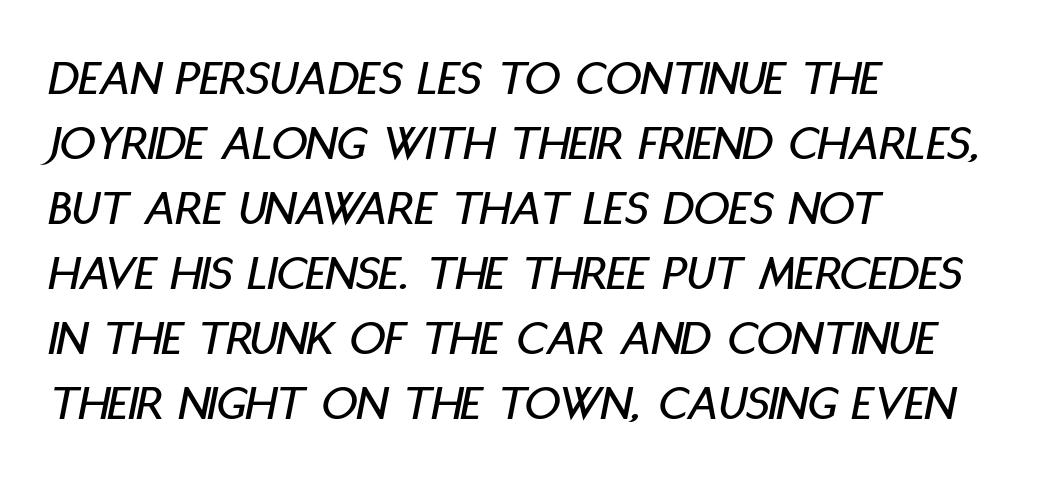
{"italic": "yes", "lean": "right", "slant_degrees": 11, "width": "condensed", "stroke_contrast": "low", "x_height": "large", "monospaced": "no", "underline": "no", "align": "left", "line_spacing": "normal", "line_spacing_ratio": 1.3, "letter_spacing": "normal", "letter_spacing_em": 0.0, "glyph_px": 50}
